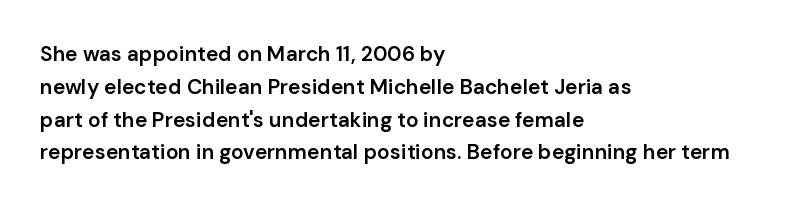
{"italic": "no", "bold": "semi", "underline": "no", "align": "left", "line_spacing": "normal", "line_spacing_ratio": 1.56, "letter_spacing": "normal", "letter_spacing_em": 0.0, "glyph_px": 21}
